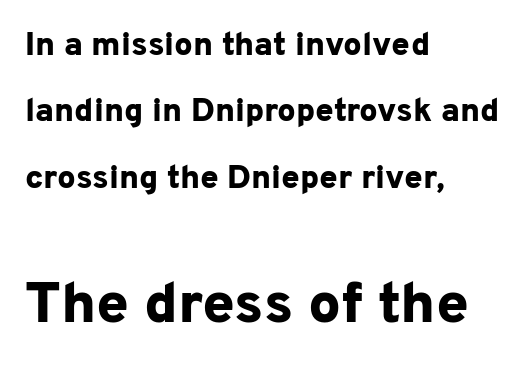
The image shows 58 px bold sans-serif type, upright; set left-aligned, loose line spacing (2.01x), normal letter spacing, not underlined; the second (bottom) block is 1.76x larger; low stroke contrast and a medium x-height.
